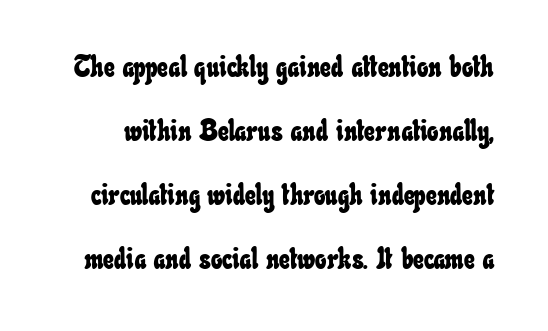
The image shows 30 px condensed type; set loose line spacing (2.13x), normal letter spacing, not underlined; low stroke contrast and a small x-height.
